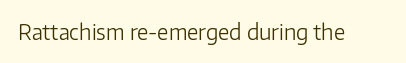
Q: Is the text bold? A: No.
Q: Is the text italic (slanted)? A: No, it is upright.
Q: Is the text underlined? A: No.
Q: Is the spacing between letters normal or unusually wide? A: Normal.
